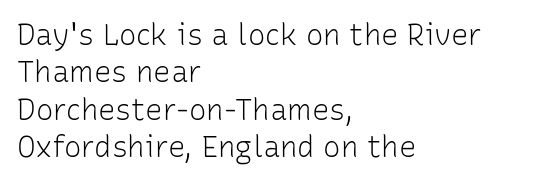
{"serif": "no", "italic": "no", "bold": "no", "weight": "light", "width": "normal", "stroke_contrast": "low", "x_height": "medium", "monospaced": "no", "underline": "no", "align": "left", "line_spacing": "normal", "line_spacing_ratio": 1.29, "letter_spacing": "normal", "letter_spacing_em": 0.0, "glyph_px": 29}
